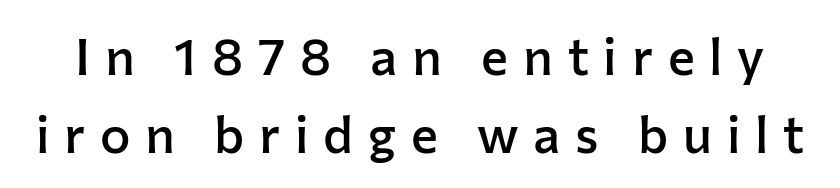
{"serif": "no", "italic": "no", "bold": "semi", "weight": "semibold", "width": "normal", "stroke_contrast": "low", "x_height": "medium", "monospaced": "no", "underline": "no", "line_spacing": "normal", "line_spacing_ratio": 1.53, "letter_spacing": "wide", "letter_spacing_em": 0.29, "glyph_px": 51}
